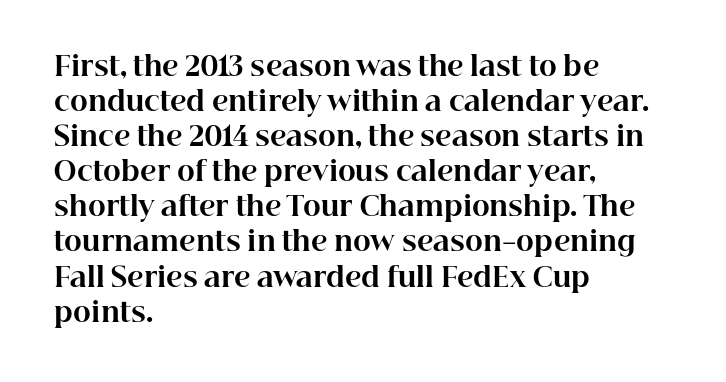
Is there much room between lines? A standard amount, neither cramped nor airy. Emphasis by weight is at full strength: bold. Each word holds together tightly as a unit, with standard inter-letter gaps. Rule under the text: the space is simply empty. Style check: upright. Does the copy run flush right? No — it runs flush left.
